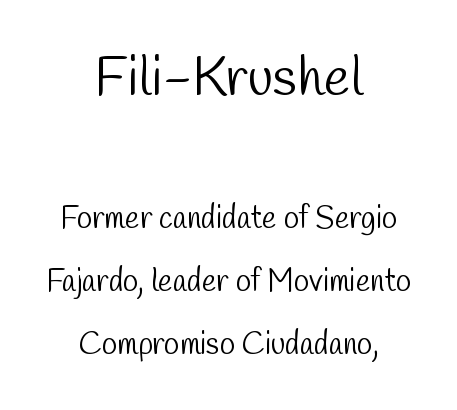
{"serif": "no", "bold": "no", "weight": "light", "width": "condensed", "stroke_contrast": "low", "x_height": "medium", "monospaced": "no", "underline": "no", "align": "center", "line_spacing": "loose", "line_spacing_ratio": 2.03, "letter_spacing": "normal", "letter_spacing_em": 0.0, "larger_block": "first", "size_ratio": 1.77, "glyph_px": 55}
